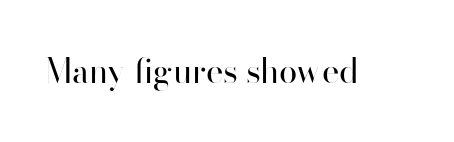
Q: Is the text bold? A: No.
Q: Is the text italic (slanted)? A: No, it is upright.
Q: Is the typeface a serif or a sans-serif typeface? A: Sans-serif.
Q: Is the text underlined? A: No.
Q: Is the spacing between letters normal or unusually wide? A: Normal.
Q: Width (condensed, normal, or wide)? A: Normal.
Q: Stroke contrast? A: High.
Q: x-height? A: Small.
Q: Monospaced? A: No.
